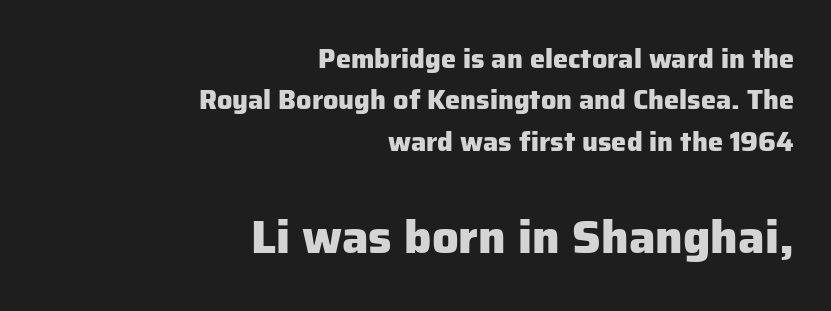
The line-height multiplier appears to be the usual default. Does the bottom block carry the larger type? Yes, it does. Compared with typical body copy, the letter spacing here is the same. These lines stack with their right ends in a neat column. What kind of face is this? One without serifs — a sans. A typesetter would call this proportional, since set widths differ per character.
